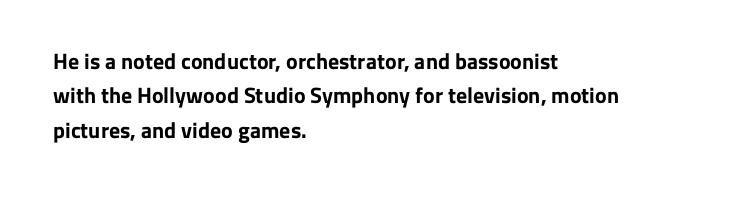
Upright lettering throughout. Just letters on the line, the space beneath them empty. The vertical gap from one line to the next is medium. Strong, thick strokes mark this as bold type. Short and long lines alike share a common starting point at left.
